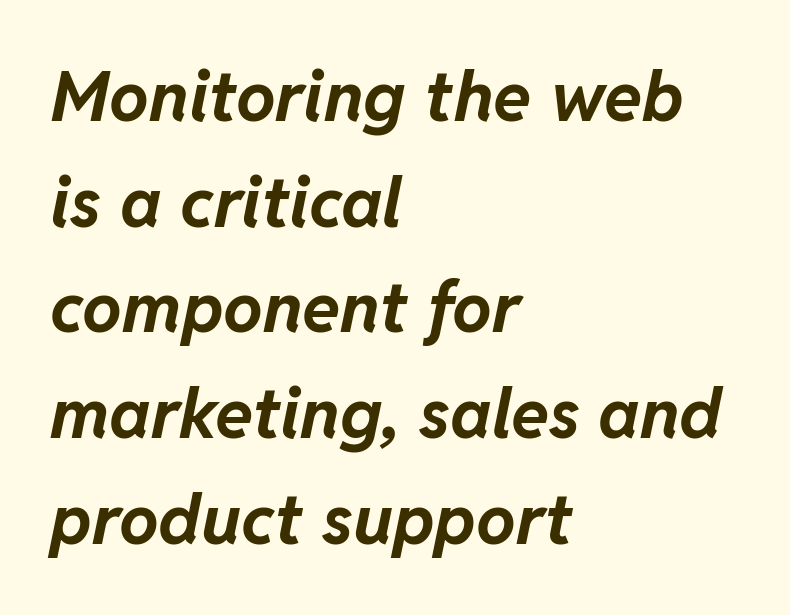
The ragged edge is on the right, which tells us the setting is flush left. Check under the words: just untouched page. The text carries the slant typical of an italic or oblique font. Rows of type keep a routine distance in the vertical direction. Here the designer chose a conventional face with non-uniform glyph widths.
